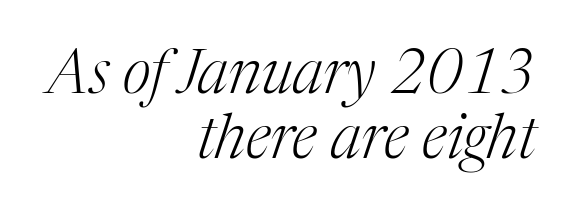
{"serif": "yes", "italic": "yes", "lean": "right", "slant_degrees": 17, "bold": "no", "weight": "light", "width": "normal", "stroke_contrast": "medium", "x_height": "medium", "monospaced": "no", "underline": "no", "align": "right", "line_spacing": "tight", "line_spacing_ratio": 1.07, "letter_spacing": "normal", "letter_spacing_em": 0.0, "glyph_px": 61}
